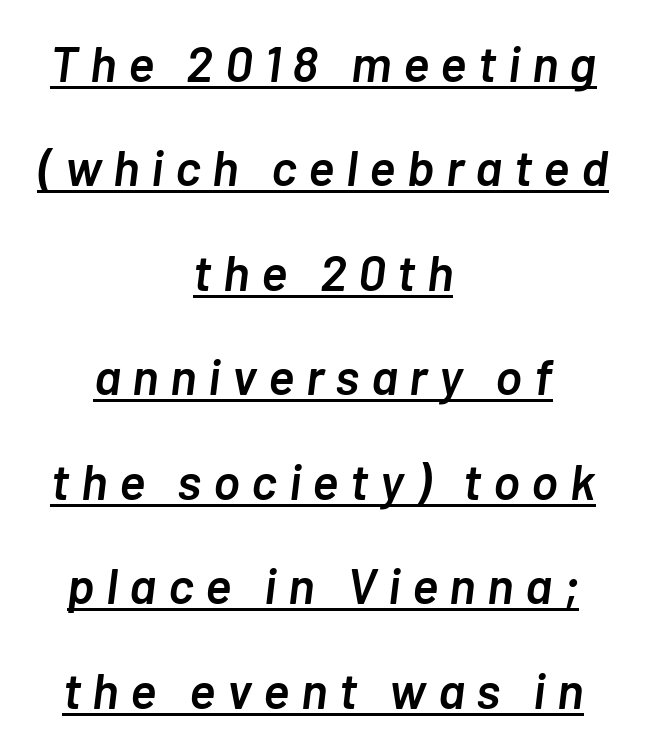
The image shows 50 px semibold type, italic (leaning right); set centered, loose line spacing (2.09x), unusually wide letter spacing (+0.23 em), underlined; low stroke contrast and a medium x-height.
